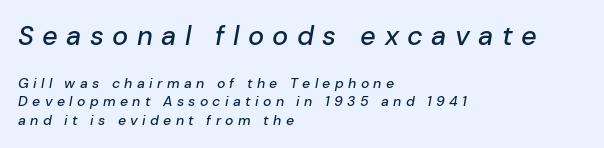
{"italic": "yes", "lean": "right", "slant_degrees": 10, "underline": "no", "align": "left", "line_spacing": "normal", "line_spacing_ratio": 1.29, "letter_spacing": "wide", "letter_spacing_em": 0.31, "larger_block": "first", "size_ratio": 1.93, "glyph_px": 27}
